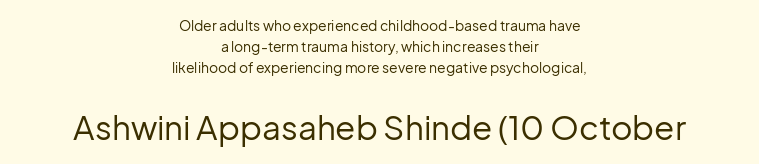
{"serif": "no", "italic": "no", "bold": "no", "weight": "regular", "width": "normal", "stroke_contrast": "low", "x_height": "medium", "monospaced": "no", "underline": "no", "align": "center", "line_spacing": "normal", "line_spacing_ratio": 1.49, "letter_spacing": "normal", "letter_spacing_em": 0.0, "larger_block": "second", "size_ratio": 2.36, "glyph_px": 33}
